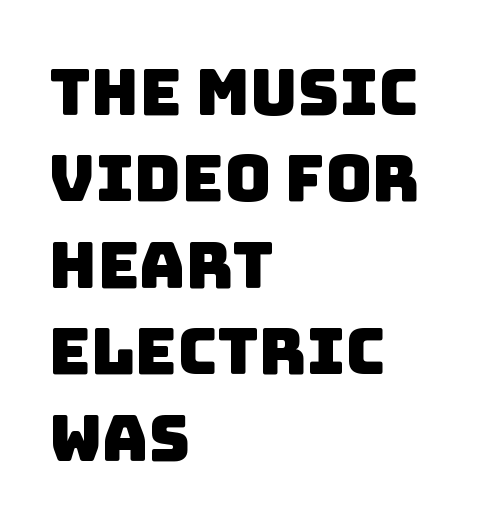
The image shows 64 px sans-serif type; set left-aligned, normal line spacing (1.35x), normal letter spacing, not underlined; low stroke contrast and a large x-height.
